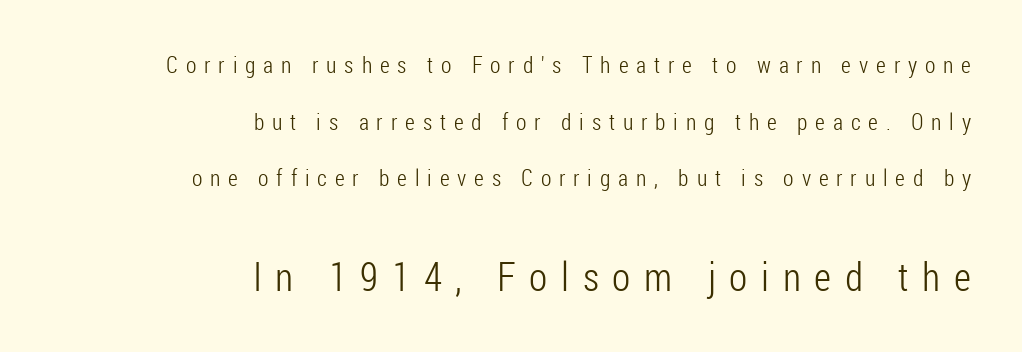
{"serif": "no", "italic": "no", "bold": "no", "weight": "light", "width": "condensed", "stroke_contrast": "low", "x_height": "medium", "monospaced": "no", "underline": "no", "align": "right", "line_spacing": "loose", "line_spacing_ratio": 2.46, "letter_spacing": "wide", "letter_spacing_em": 0.34, "larger_block": "second", "size_ratio": 1.74, "glyph_px": 40}
